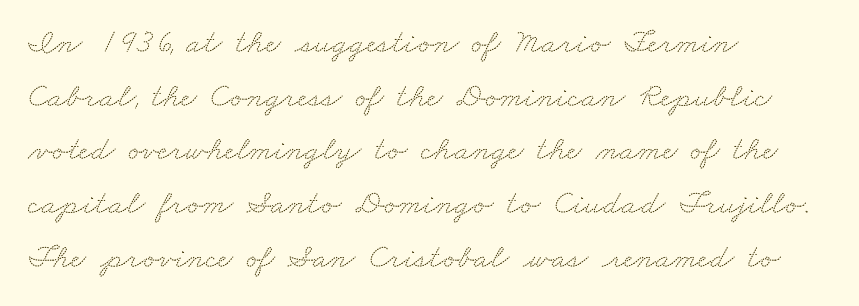
Q: Is the typeface a serif or a sans-serif typeface? A: Serif.
Q: Is the text underlined? A: No.
Q: How is the paragraph aligned? A: Left-aligned.
Q: Is the spacing between letters normal or unusually wide? A: Normal.
Q: Is the spacing between lines tight, normal or loose? A: Normal.
Q: Width (condensed, normal, or wide)? A: Wide.
Q: Stroke contrast? A: Medium.
Q: x-height? A: Small.
Q: Monospaced? A: No.
